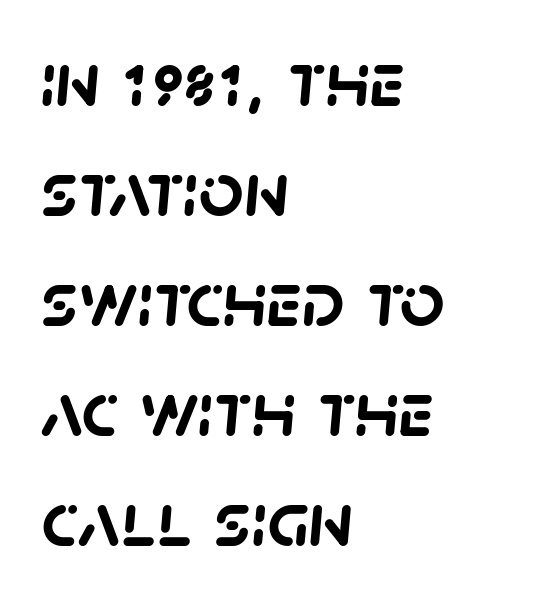
{"serif": "no", "bold": "yes", "weight": "semibold", "width": "normal", "stroke_contrast": "low", "x_height": "large", "monospaced": "no", "underline": "no", "align": "left", "line_spacing": "normal", "line_spacing_ratio": 1.41, "letter_spacing": "normal", "letter_spacing_em": 0.0, "glyph_px": 78}
